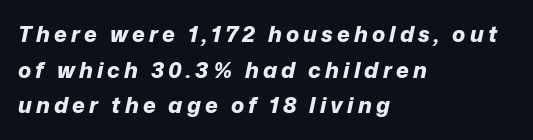
{"italic": "yes", "lean": "right", "slant_degrees": 12, "bold": "yes", "underline": "no", "align": "left", "line_spacing": "normal", "line_spacing_ratio": 1.62, "glyph_px": 22}
